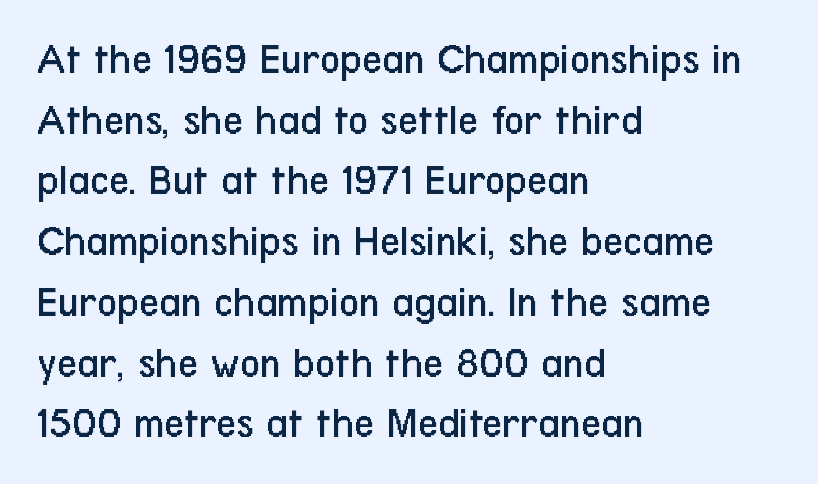
The strokes are not fattened; the text isn't bold. Is this a fixed-width face? No — the glyphs have proportional, varying widths. Teacher's note: observe the even left margin — that is flush-left alignment. Italic: no, the glyphs are upright roman.
